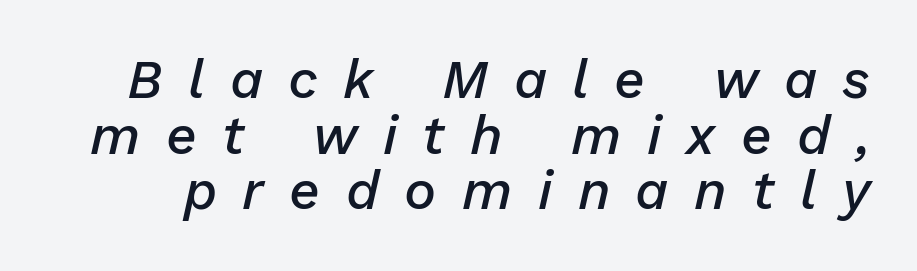
Q: Is the text bold? A: Semi-bold.
Q: Is the text italic (slanted)? A: Yes, it leans right by about 13 degrees.
Q: Is the text underlined? A: No.
Q: Is the spacing between letters normal or unusually wide? A: Unusually wide.
Q: Is the spacing between lines tight, normal or loose? A: Tight.
Q: Width (condensed, normal, or wide)? A: Normal.
Q: Stroke contrast? A: Low.
Q: x-height? A: Medium.
Q: Monospaced? A: No.
